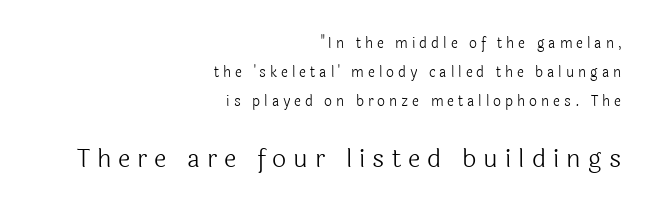
Right-aligned paragraph, ragged on the left. The letters in the lower block stand taller than those in the block above. A light-to-regular cut is what we see here. Underlining? Definitely not there. Ordinary non-slanted type is in use. Tracking here is generous; glyphs stand well apart from one another.
